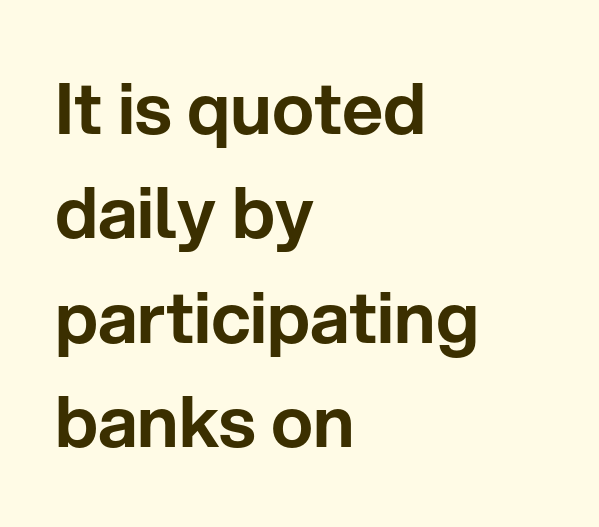
The area under the type is left untouched. These lines are rendered in a variable-pitch font. In terms of leading, this rendering sits right in the middle. Layout note: lines flush left. You can tell from the bare stems that sans-serif type was used.
